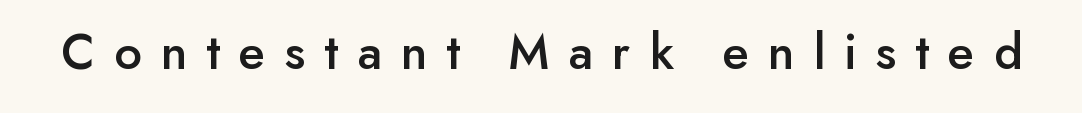
Q: Is the text italic (slanted)? A: No, it is upright.
Q: Is the typeface a serif or a sans-serif typeface? A: Sans-serif.
Q: Is the text underlined? A: No.
Q: Is the spacing between letters normal or unusually wide? A: Unusually wide.
Q: Width (condensed, normal, or wide)? A: Normal.
Q: Stroke contrast? A: Low.
Q: x-height? A: Small.
Q: Monospaced? A: No.
